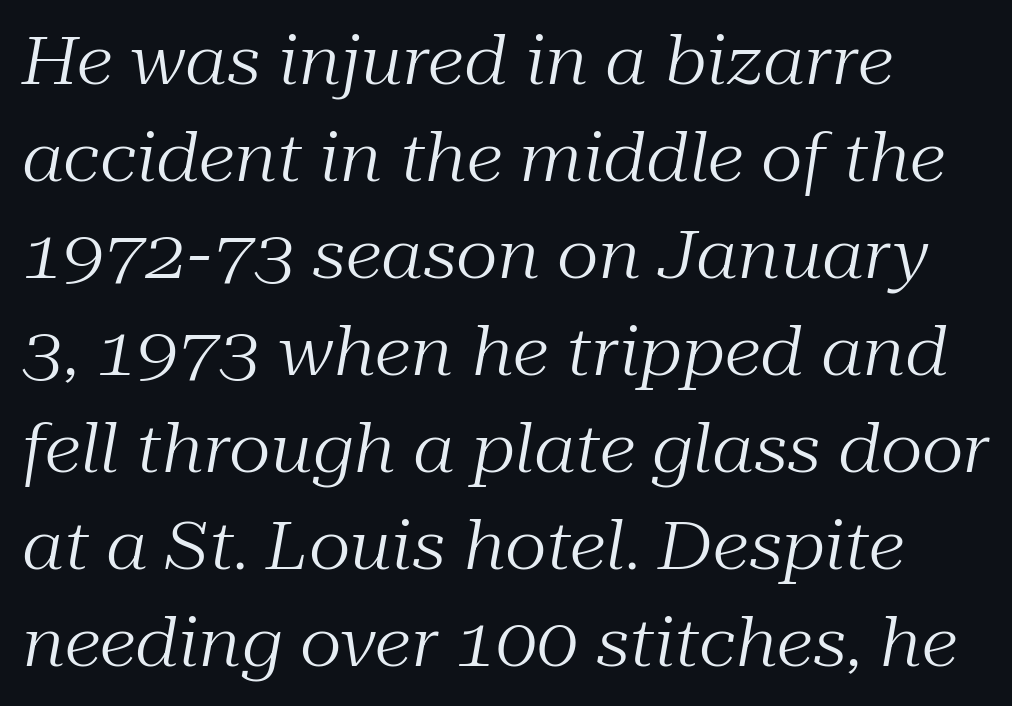
{"serif": "yes", "italic": "yes", "lean": "right", "slant_degrees": 10, "bold": "no", "weight": "regular", "width": "normal", "stroke_contrast": "medium", "x_height": "medium", "monospaced": "no", "underline": "no", "align": "left", "line_spacing": "normal", "line_spacing_ratio": 1.47, "letter_spacing": "normal", "letter_spacing_em": 0.0, "glyph_px": 66}
